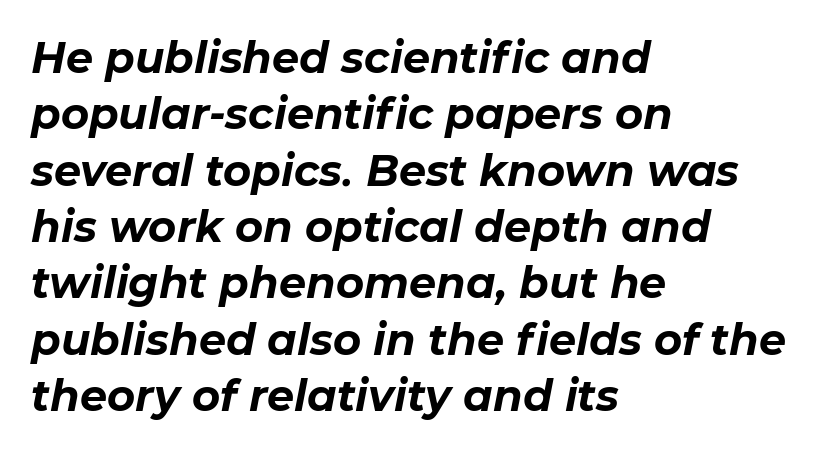
Between one letter and the next there's only the usual sliver of space. Do the characters align in a grid? No, the font is proportional. Reading down the column, the eye jumps a familiar distance to each next line. These words are printed bold, with thick strokes throughout.
